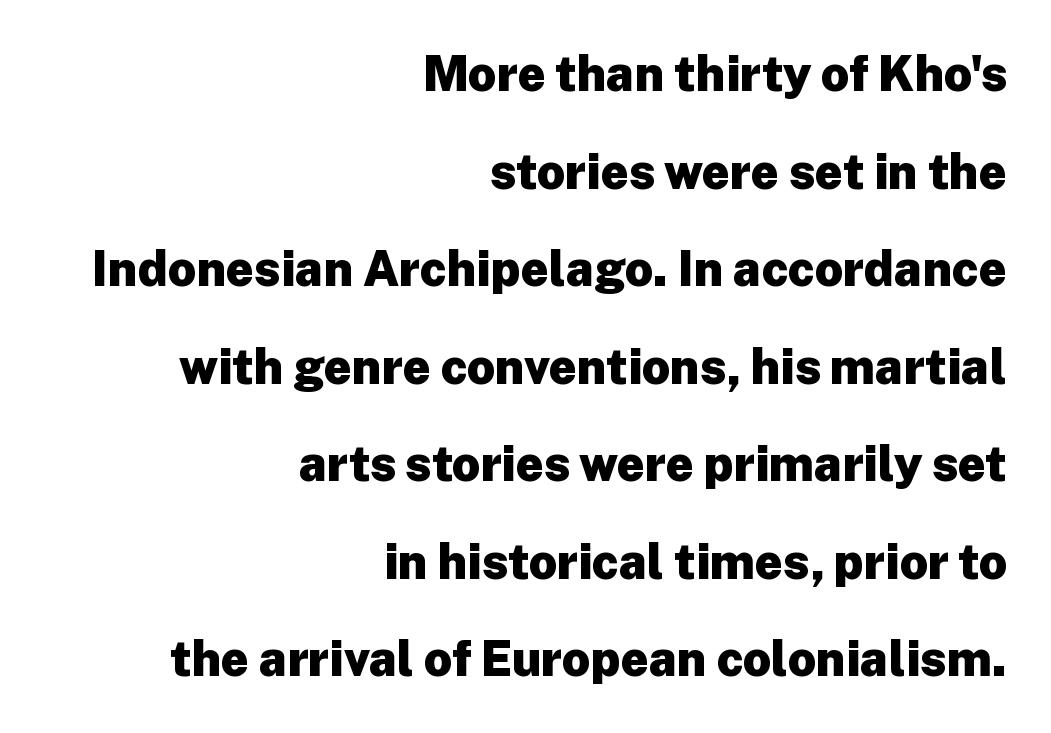
{"serif": "no", "italic": "no", "bold": "yes", "weight": "heavy", "width": "normal", "stroke_contrast": "low", "x_height": "medium", "monospaced": "no", "underline": "no", "align": "right", "line_spacing": "loose", "line_spacing_ratio": 1.99, "letter_spacing": "normal", "letter_spacing_em": 0.0, "glyph_px": 49}
